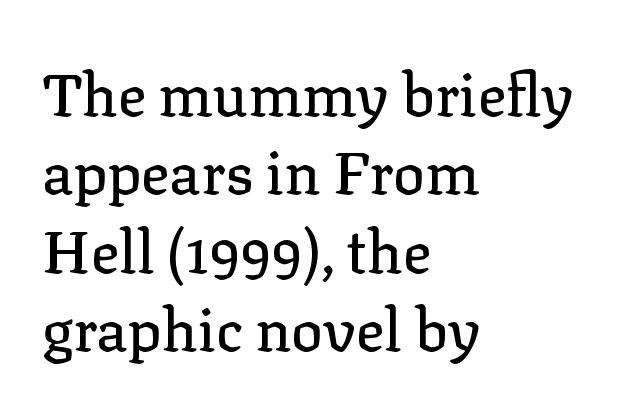
I'd call this a serif setting — the letters wear small feet. Anything drawn beneath the words? Only blank space. Varying glyph widths throughout — classic text-font behaviour. A student would call this left alignment; a typographer would say flush left, rag right. Honestly, the row spacing looks completely unremarkable.
